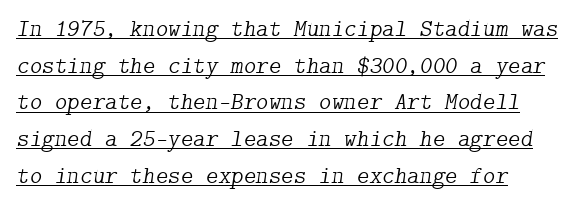
Is the type heavy? It reads as light-to-regular instead. This rendering leaves character spacing at its baseline value. Somebody hit Ctrl+U on this one — the words are underlined. One glance says typical: line gaps are just what's usual.
